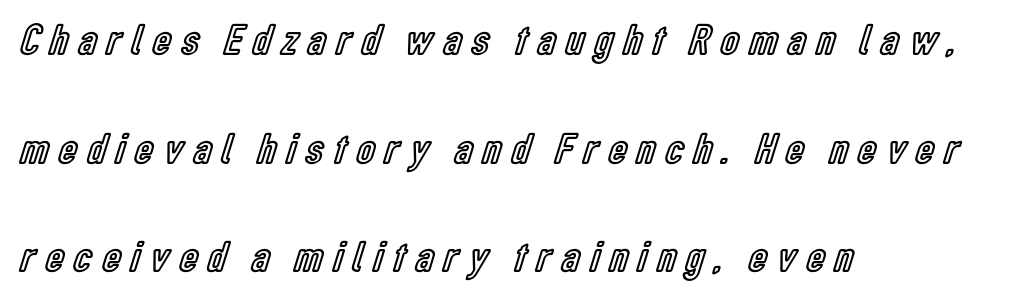
Q: Is the text italic (slanted)? A: Yes.
Q: Is the text underlined? A: No.
Q: How is the paragraph aligned? A: Left-aligned.
Q: Is the spacing between letters normal or unusually wide? A: Unusually wide.
Q: Is the spacing between lines tight, normal or loose? A: Loose.
Q: Width (condensed, normal, or wide)? A: Condensed.
Q: x-height? A: Medium.
Q: Monospaced? A: No.
